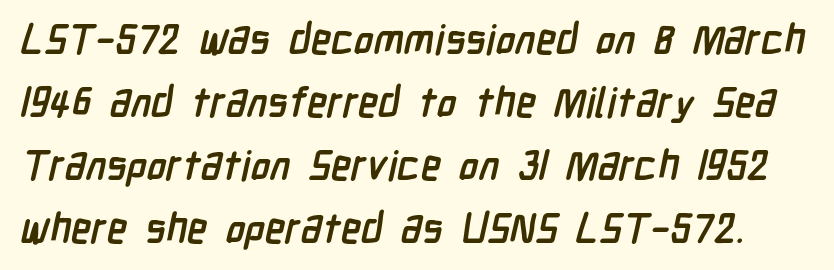
The image shows 41 px semibold, condensed sans-serif type; set normal line spacing (1.54x), normal letter spacing, not underlined; low stroke contrast and a medium x-height.
